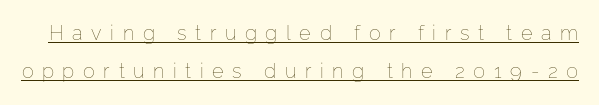
Summary of vertical rhythm: relaxed, with wide interline spacing. A rule runs beneath these lines of type. Summary of weight: not heavy and not bold. The letters stand upright; this is a roman face. In terms of letterspacing, this is a distinctly airy, spread setting.
